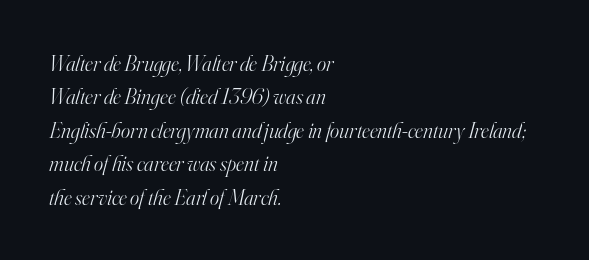
The image shows 22 px text type, italic (leaning right); set left-aligned, normal line spacing (1.52x), normal letter spacing, not underlined.
